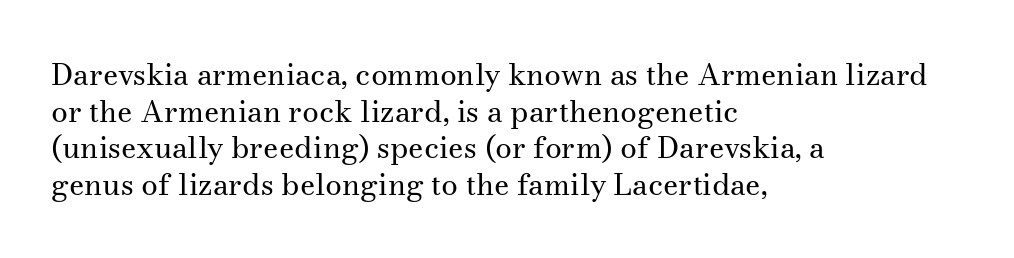
Q: Is the text bold? A: No.
Q: Is the text italic (slanted)? A: No, it is upright.
Q: Is the typeface a serif or a sans-serif typeface? A: Serif.
Q: Is the text underlined? A: No.
Q: How is the paragraph aligned? A: Left-aligned.
Q: Is the spacing between letters normal or unusually wide? A: Normal.
Q: Width (condensed, normal, or wide)? A: Normal.
Q: Stroke contrast? A: Medium.
Q: x-height? A: Small.
Q: Monospaced? A: No.
